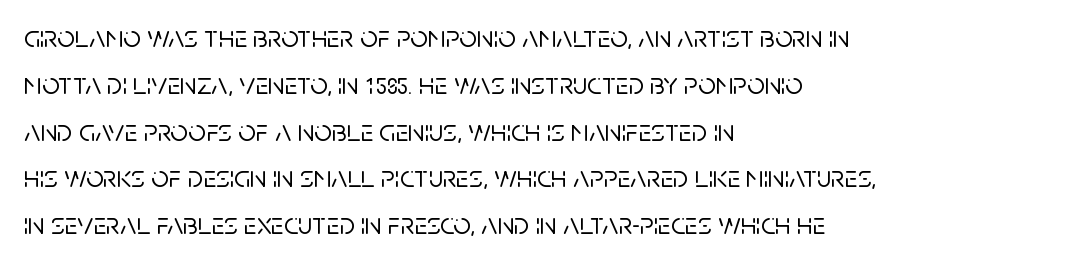
Q: Is the text italic (slanted)? A: No, it is upright.
Q: Is the typeface a serif or a sans-serif typeface? A: Sans-serif.
Q: Is the text underlined? A: No.
Q: How is the paragraph aligned? A: Left-aligned.
Q: Is the spacing between letters normal or unusually wide? A: Normal.
Q: Is the spacing between lines tight, normal or loose? A: Normal.
Q: Width (condensed, normal, or wide)? A: Normal.
Q: Stroke contrast? A: Low.
Q: x-height? A: Large.
Q: Monospaced? A: No.
